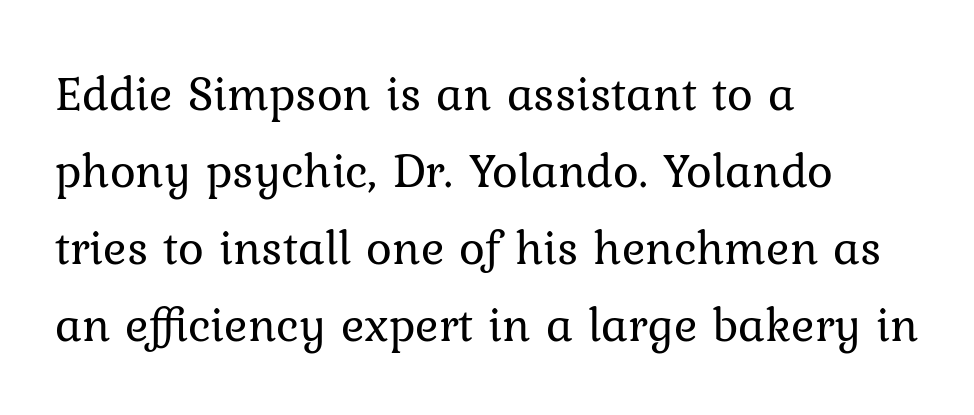
Q: Is the text bold? A: No.
Q: Is the text italic (slanted)? A: No, it is upright.
Q: Is the text underlined? A: No.
Q: How is the paragraph aligned? A: Left-aligned.
Q: Is the spacing between letters normal or unusually wide? A: Normal.
Q: Is the spacing between lines tight, normal or loose? A: Normal.
Q: Width (condensed, normal, or wide)? A: Normal.
Q: Stroke contrast? A: Low.
Q: x-height? A: Medium.
Q: Monospaced? A: No.
